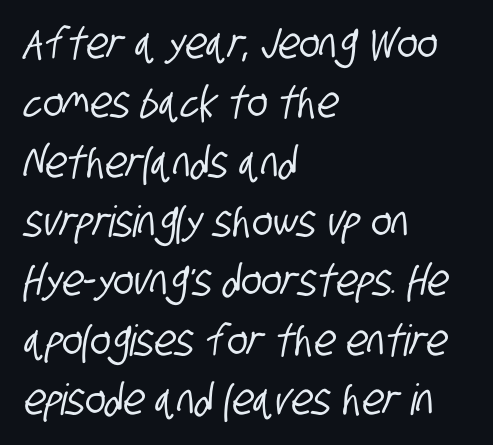
{"serif": "no", "width": "condensed", "stroke_contrast": "low", "x_height": "large", "monospaced": "no", "underline": "no", "align": "left", "line_spacing": "normal", "line_spacing_ratio": 1.38, "letter_spacing": "normal", "letter_spacing_em": 0.0, "glyph_px": 43}
